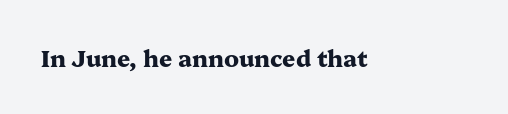
Q: Is the text bold? A: Yes.
Q: Is the text italic (slanted)? A: No, it is upright.
Q: Is the text underlined? A: No.
Q: Is the spacing between letters normal or unusually wide? A: Normal.
